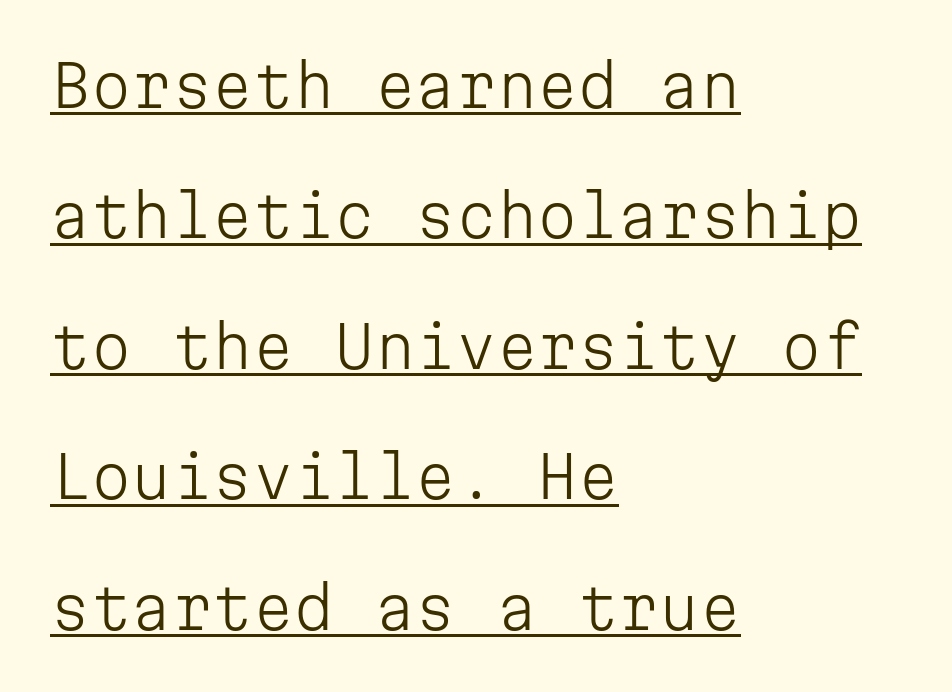
The image shows 58 px light sans-serif type, upright, monospaced; set left-aligned, loose line spacing (2.25x), normal letter spacing, underlined; low stroke contrast and a medium x-height.
